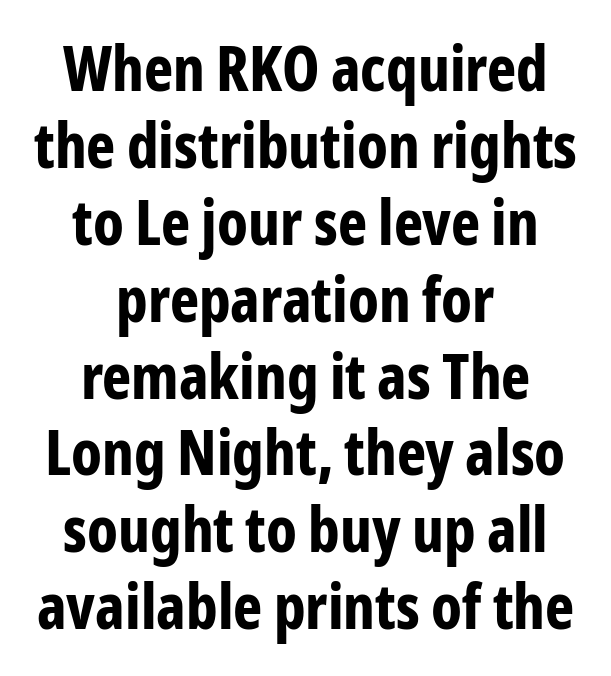
The typeface chosen for these lines omits serifs. Typographic density is high because the face is bold. The passage shown is typed in a proportional face where columns would drift. Teacher's note: observe the equal gaps on both sides — that is centered alignment. The specimen omits any rule beneath the text block's lines. The horizontal fit of the characters is conventional and even.
